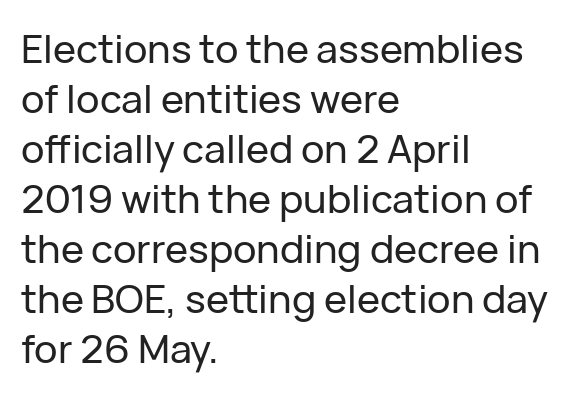
{"serif": "no", "italic": "no", "width": "normal", "stroke_contrast": "low", "x_height": "medium", "monospaced": "no", "underline": "no", "align": "left", "line_spacing": "normal", "line_spacing_ratio": 1.28, "letter_spacing": "normal", "letter_spacing_em": 0.0, "glyph_px": 39}
